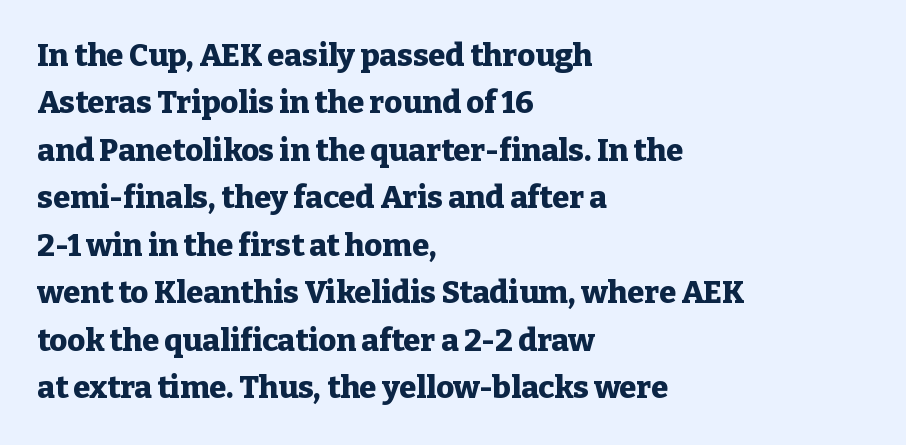
The image shows 31 px heavy serif type, upright; set left-aligned, normal line spacing (1.53x), normal letter spacing, not underlined; low stroke contrast and a medium x-height.
